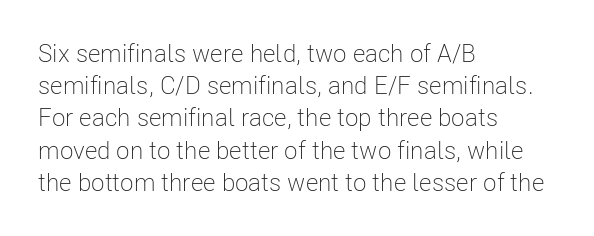
The image shows 25 px text type, upright; set left-aligned, normal line spacing (1.29x), normal letter spacing, not underlined.
